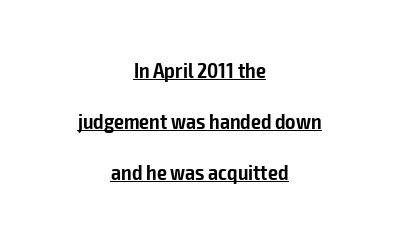
{"italic": "no", "bold": "semi", "underline": "yes", "align": "center", "line_spacing": "loose", "line_spacing_ratio": 2.31, "letter_spacing": "normal", "letter_spacing_em": 0.0, "glyph_px": 22}
